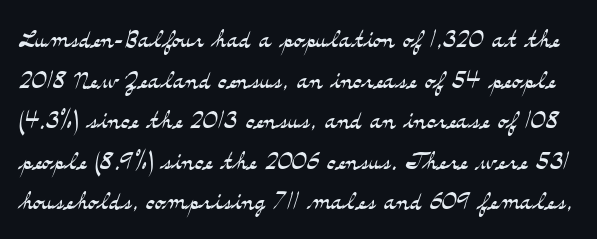
{"serif": "yes", "bold": "no", "weight": "light", "width": "wide", "stroke_contrast": "medium", "x_height": "small", "monospaced": "no", "underline": "no", "line_spacing_ratio": 1.23, "letter_spacing": "normal", "letter_spacing_em": 0.0, "glyph_px": 33}
